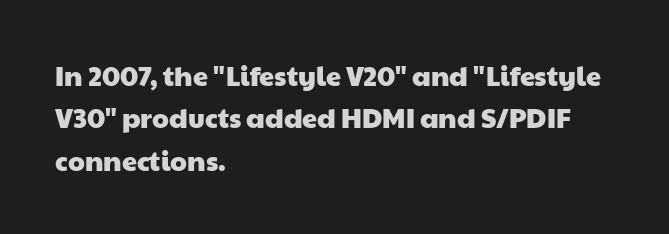
The image shows 27 px text type; set left-aligned, normal line spacing (1.57x), normal letter spacing, not underlined.
